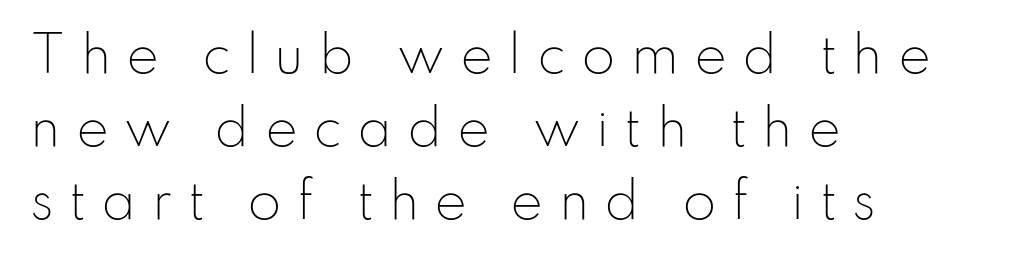
Q: Is the text bold? A: No.
Q: Is the text italic (slanted)? A: No, it is upright.
Q: Is the typeface a serif or a sans-serif typeface? A: Sans-serif.
Q: Is the text underlined? A: No.
Q: How is the paragraph aligned? A: Left-aligned.
Q: Is the spacing between letters normal or unusually wide? A: Unusually wide.
Q: Is the spacing between lines tight, normal or loose? A: Normal.
Q: Width (condensed, normal, or wide)? A: Normal.
Q: Stroke contrast? A: Low.
Q: x-height? A: Small.
Q: Monospaced? A: No.
